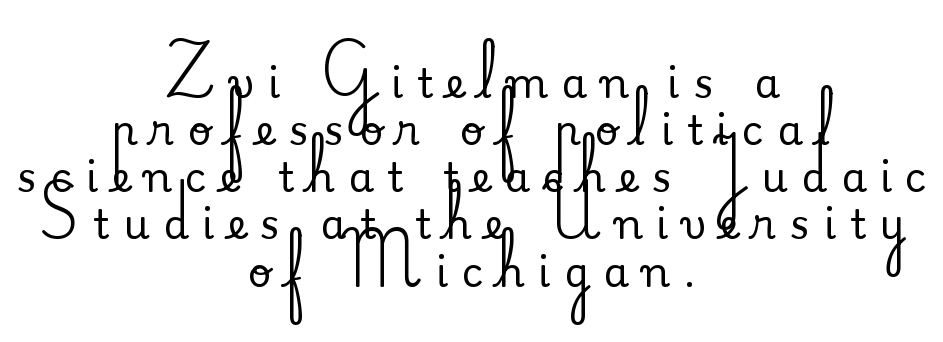
The image shows 41 px serif type, upright; set centered, tight line spacing (1.15x), unusually wide letter spacing (+0.33 em), not underlined; medium stroke contrast and a small x-height.
